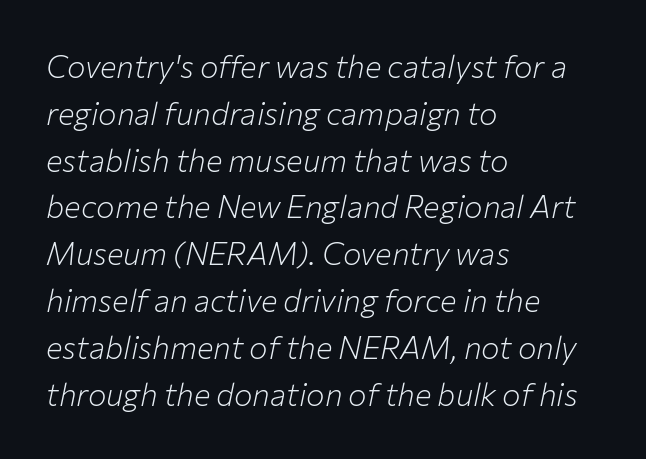
{"italic": "yes", "lean": "right", "slant_degrees": 12, "bold": "no", "weight": "light", "width": "normal", "stroke_contrast": "low", "x_height": "medium", "monospaced": "no", "underline": "no", "align": "left", "line_spacing": "normal", "line_spacing_ratio": 1.51, "letter_spacing": "normal", "letter_spacing_em": 0.0, "glyph_px": 31}
